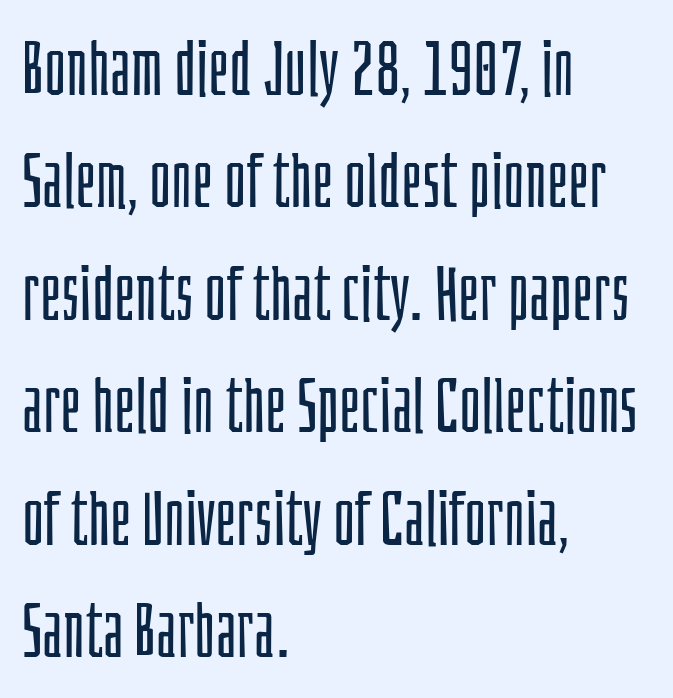
Q: Is the text bold? A: No.
Q: Is the text italic (slanted)? A: No, it is upright.
Q: Is the typeface a serif or a sans-serif typeface? A: Sans-serif.
Q: Is the text underlined? A: No.
Q: How is the paragraph aligned? A: Left-aligned.
Q: Is the spacing between letters normal or unusually wide? A: Normal.
Q: Is the spacing between lines tight, normal or loose? A: Normal.
Q: Width (condensed, normal, or wide)? A: Condensed.
Q: Stroke contrast? A: Low.
Q: x-height? A: Large.
Q: Monospaced? A: No.
